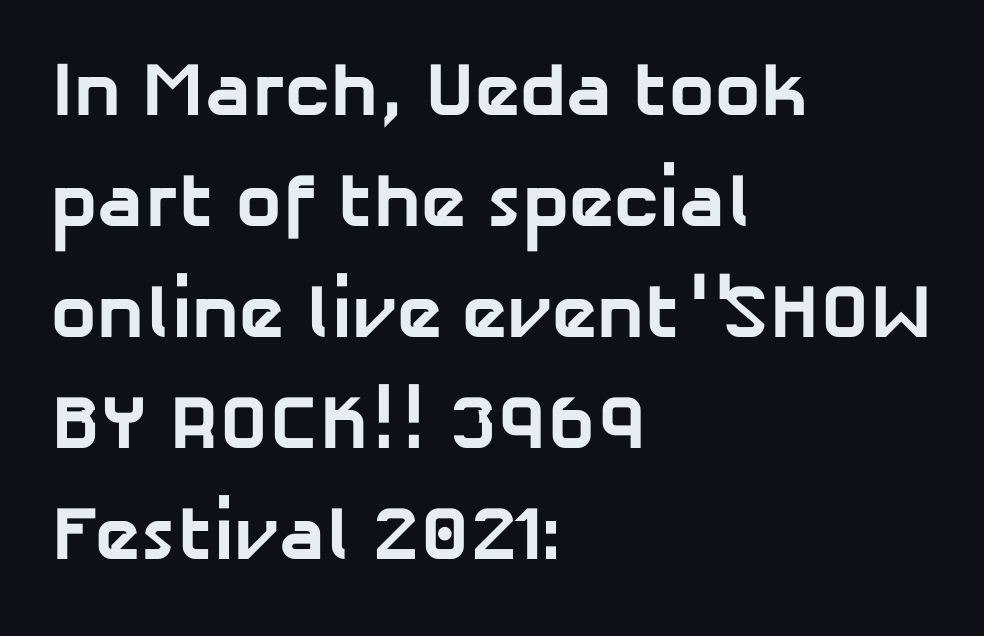
Q: Is the text bold? A: Yes.
Q: Is the typeface a serif or a sans-serif typeface? A: Sans-serif.
Q: Is the text underlined? A: No.
Q: How is the paragraph aligned? A: Left-aligned.
Q: Is the spacing between letters normal or unusually wide? A: Normal.
Q: Is the spacing between lines tight, normal or loose? A: Normal.
Q: Width (condensed, normal, or wide)? A: Normal.
Q: Stroke contrast? A: Low.
Q: x-height? A: Medium.
Q: Monospaced? A: No.
